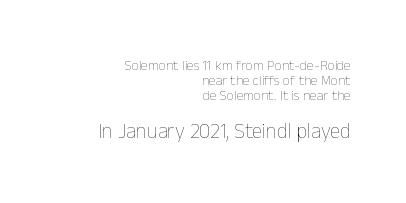
The image shows 21 px text type, upright; set right-aligned, tight line spacing (1.06x), normal letter spacing, not underlined; the second (bottom) block is 1.5x larger.
